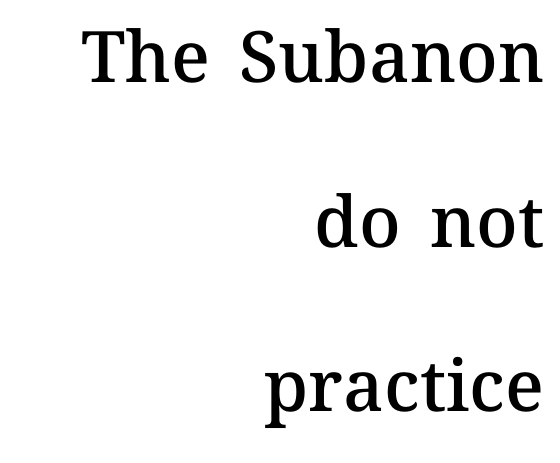
The image shows 71 px semibold type, upright; set right-aligned, loose line spacing (2.32x), normal letter spacing, not underlined; medium stroke contrast and a medium x-height.
